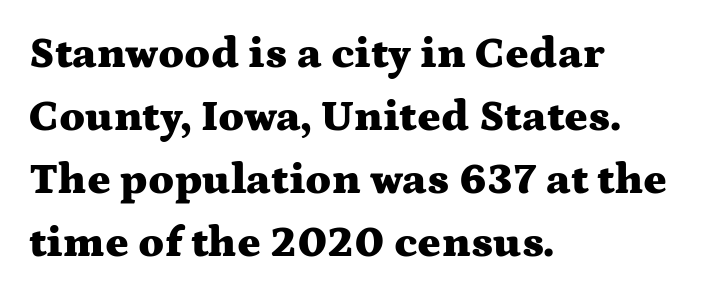
Q: Is the text bold? A: Yes.
Q: Is the text italic (slanted)? A: No, it is upright.
Q: Is the typeface a serif or a sans-serif typeface? A: Serif.
Q: Is the text underlined? A: No.
Q: How is the paragraph aligned? A: Left-aligned.
Q: Is the spacing between letters normal or unusually wide? A: Normal.
Q: Is the spacing between lines tight, normal or loose? A: Normal.
Q: Width (condensed, normal, or wide)? A: Wide.
Q: Stroke contrast? A: Medium.
Q: x-height? A: Medium.
Q: Monospaced? A: No.
